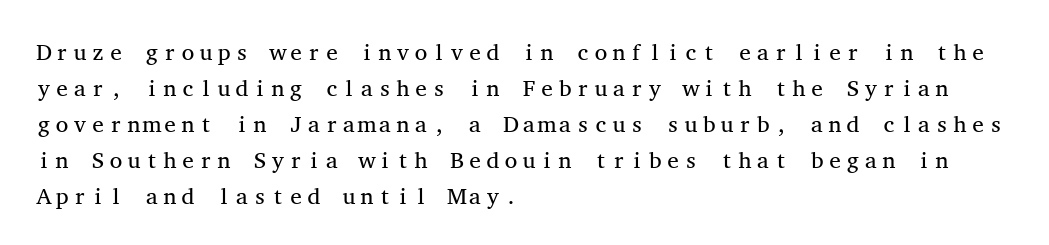
{"italic": "no", "bold": "no", "underline": "no", "align": "left", "line_spacing": "normal", "line_spacing_ratio": 1.56, "letter_spacing": "normal", "letter_spacing_em": 0.0, "glyph_px": 23}
